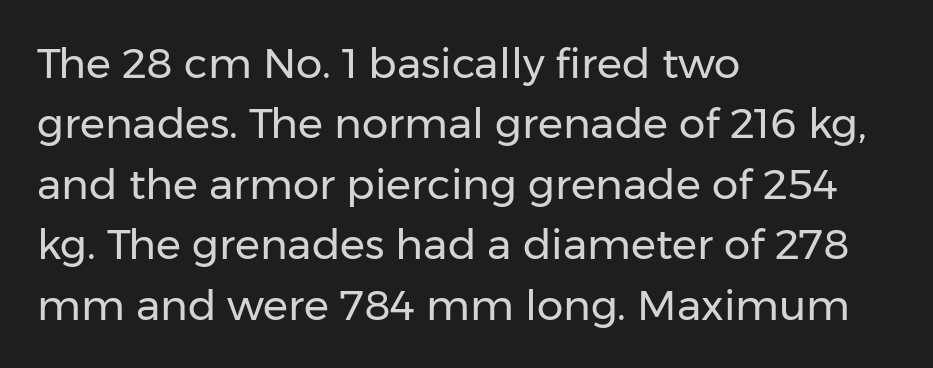
The typeface has the unassuming heft of standard copy or less. A sans-serif font was chosen for this passage. The rendering uses natural spacing where letterforms have individual widths. Horizontal bands of white between lines are of average thickness. Ascenders rise straight up at ninety degrees. The gaps between neighbouring characters are ordinary and unremarkable.
